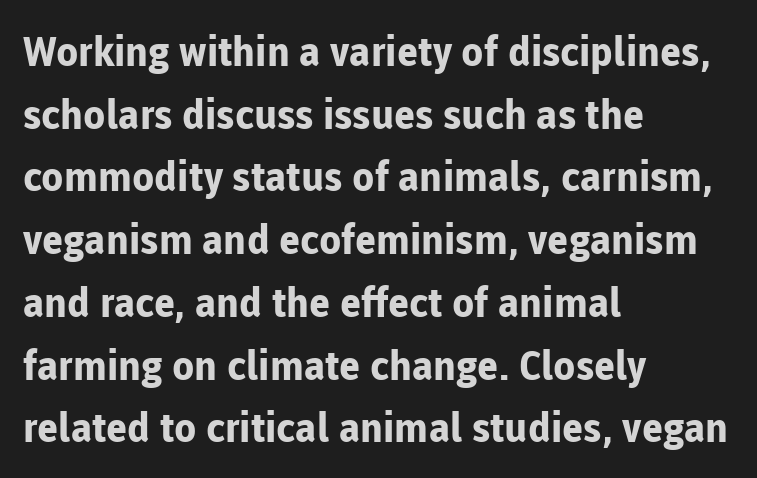
Character widths vary here, with narrow letters taking less room than wide ones. Ordinary non-slanted type is in use. Words float on clear page, feet unadorned. Visually the block forms a straight wall on the left and a jagged coastline on the right.
